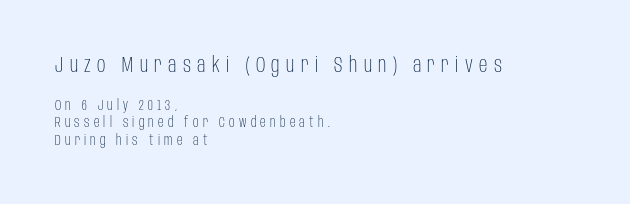
{"italic": "no", "bold": "no", "underline": "no", "align": "left", "line_spacing_ratio": 1.24, "letter_spacing": "wide", "letter_spacing_em": 0.3, "larger_block": "first", "size_ratio": 1.5, "glyph_px": 21}
